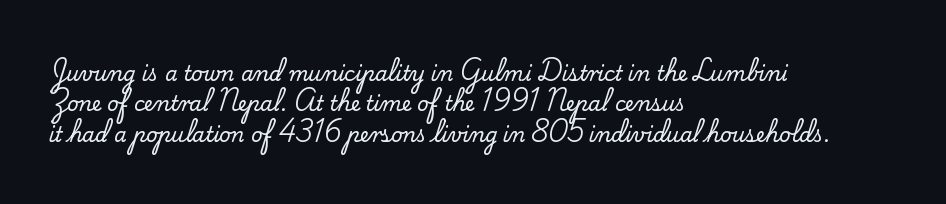
{"underline": "no", "align": "left", "line_spacing": "normal", "line_spacing_ratio": 1.52, "letter_spacing": "normal", "letter_spacing_em": 0.0, "glyph_px": 20}
